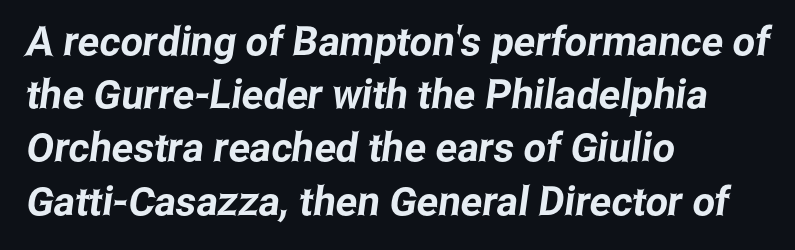
Q: Is the typeface a serif or a sans-serif typeface? A: Sans-serif.
Q: Is the text underlined? A: No.
Q: How is the paragraph aligned? A: Left-aligned.
Q: Is the spacing between letters normal or unusually wide? A: Normal.
Q: Is the spacing between lines tight, normal or loose? A: Normal.
Q: Width (condensed, normal, or wide)? A: Condensed.
Q: Stroke contrast? A: Low.
Q: x-height? A: Medium.
Q: Monospaced? A: No.
